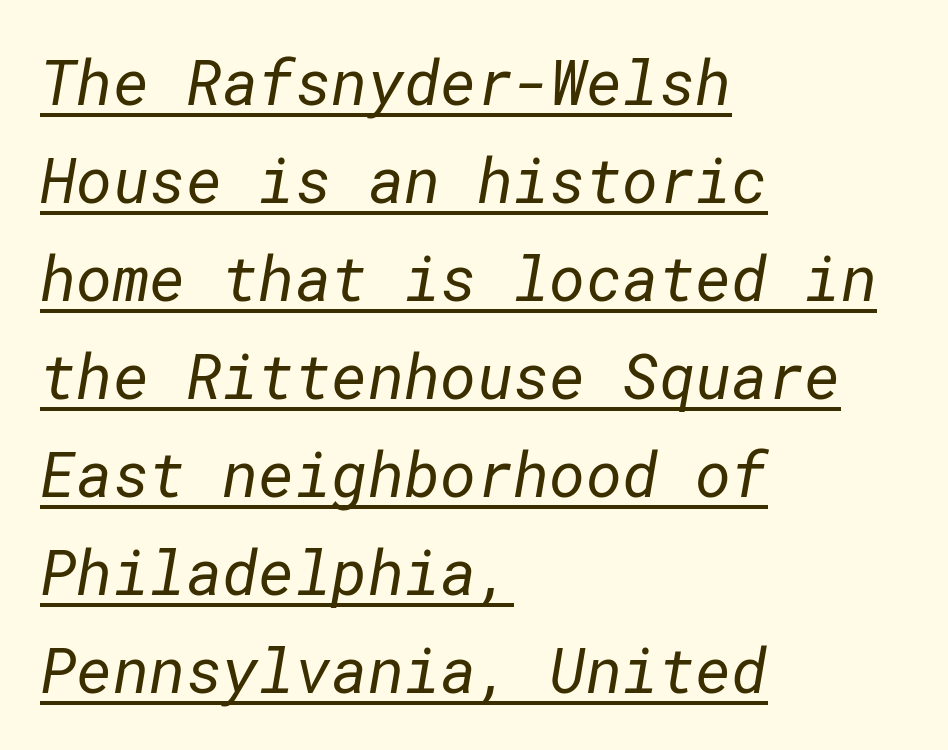
The image shows 62 px regular-weight sans-serif type; set left-aligned, normal line spacing (1.58x), normal letter spacing, underlined; low stroke contrast and a medium x-height.
